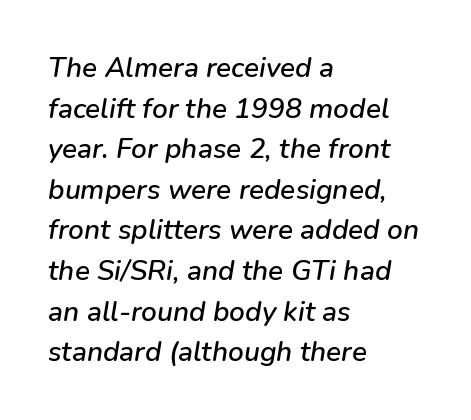
{"italic": "yes", "lean": "right", "slant_degrees": 9, "width": "normal", "stroke_contrast": "low", "x_height": "medium", "monospaced": "no", "underline": "no", "align": "left", "line_spacing": "normal", "line_spacing_ratio": 1.45, "letter_spacing": "normal", "letter_spacing_em": 0.0, "glyph_px": 28}
